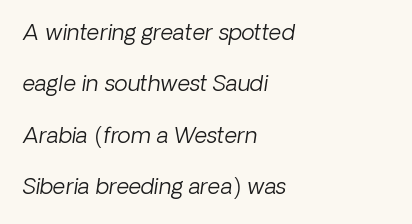
The image shows 22 px text type; set left-aligned, loose line spacing (2.34x), normal letter spacing, not underlined.
